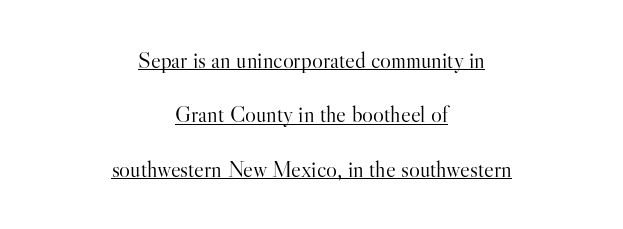
Q: Is the text bold? A: No.
Q: Is the text italic (slanted)? A: No, it is upright.
Q: Is the text underlined? A: Yes.
Q: How is the paragraph aligned? A: Centered.
Q: Is the spacing between letters normal or unusually wide? A: Normal.
Q: Is the spacing between lines tight, normal or loose? A: Loose.
